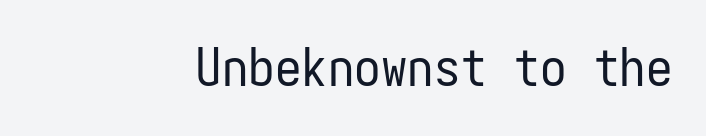
{"serif": "no", "italic": "no", "bold": "no", "weight": "regular", "width": "condensed", "stroke_contrast": "low", "x_height": "medium", "monospaced": "yes", "underline": "no", "align": "right", "letter_spacing": "normal", "letter_spacing_em": 0.0, "glyph_px": 53}
